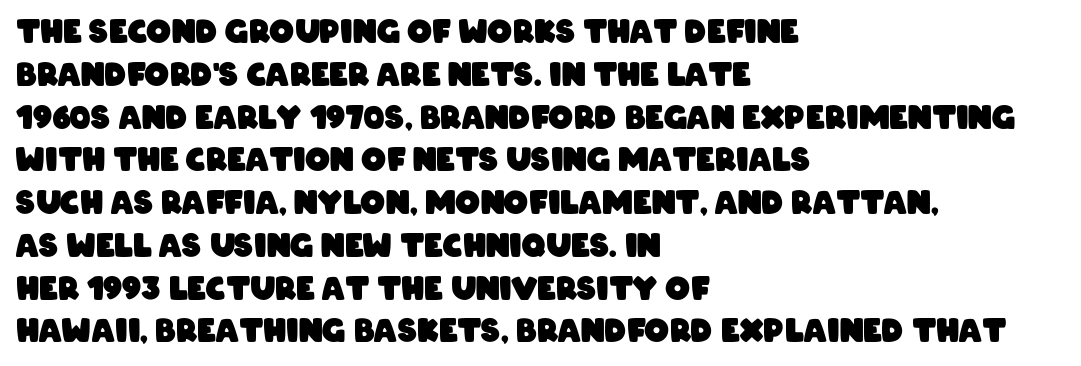
Regarding serifs, this sample does without them. Standard letterfit; no display-style spreading of the glyphs. Each line starts at the same left margin while the right side varies. The vertical gap from one line to the next is medium.
